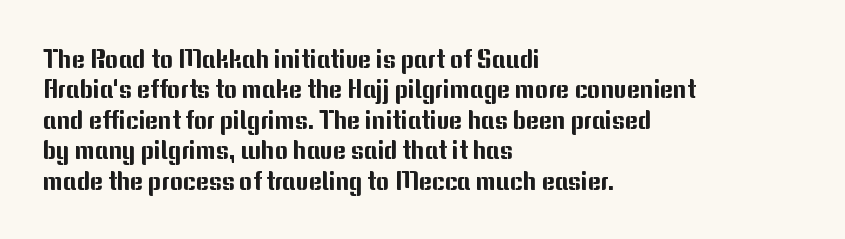
Q: Is the text italic (slanted)? A: No, it is upright.
Q: Is the text underlined? A: No.
Q: How is the paragraph aligned? A: Left-aligned.
Q: Is the spacing between letters normal or unusually wide? A: Normal.
